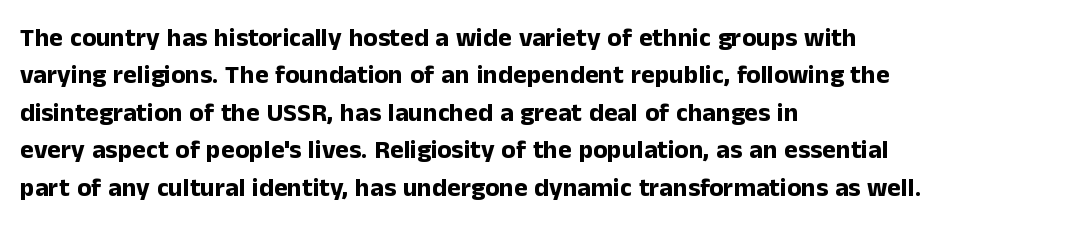
Q: Is the text bold? A: Yes.
Q: Is the text italic (slanted)? A: No, it is upright.
Q: Is the text underlined? A: No.
Q: How is the paragraph aligned? A: Left-aligned.
Q: Is the spacing between letters normal or unusually wide? A: Normal.
Q: Is the spacing between lines tight, normal or loose? A: Normal.
